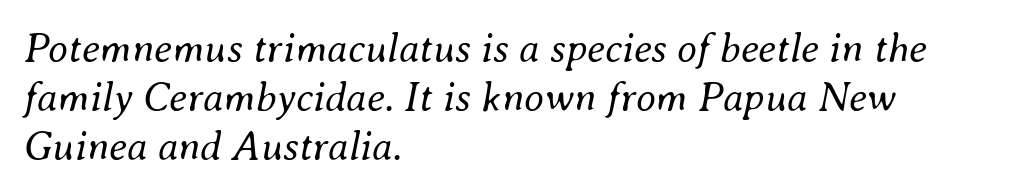
{"italic": "yes", "lean": "right", "slant_degrees": 8, "bold": "no", "weight": "regular", "width": "normal", "stroke_contrast": "medium", "x_height": "small", "monospaced": "no", "underline": "no", "align": "left", "line_spacing_ratio": 1.2, "letter_spacing": "normal", "letter_spacing_em": 0.0, "glyph_px": 41}
